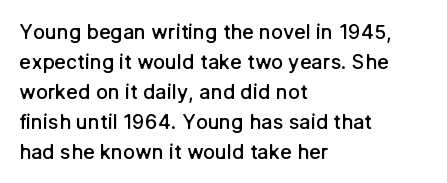
The image shows 20 px text type, upright; set left-aligned, normal line spacing (1.5x), normal letter spacing, not underlined.
